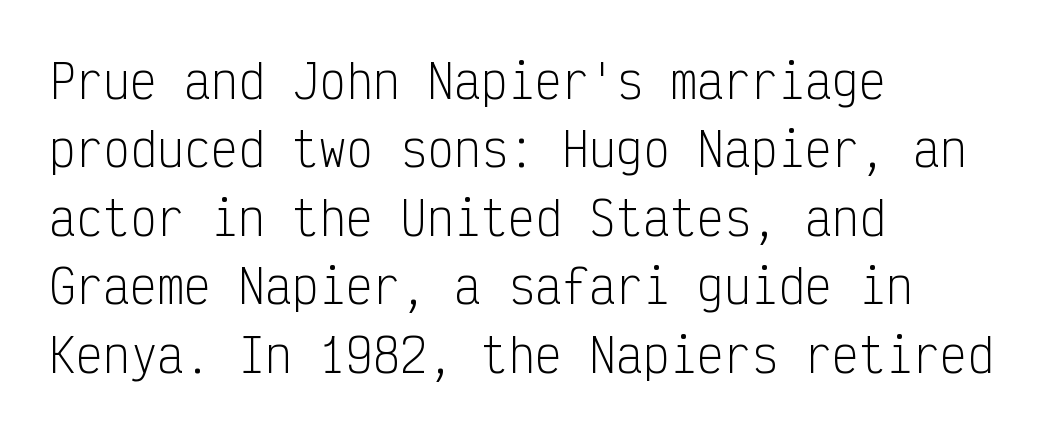
The image shows 45 px light, condensed sans-serif type, upright, monospaced; set left-aligned, normal line spacing (1.52x), normal letter spacing, not underlined; low stroke contrast and a medium x-height.
